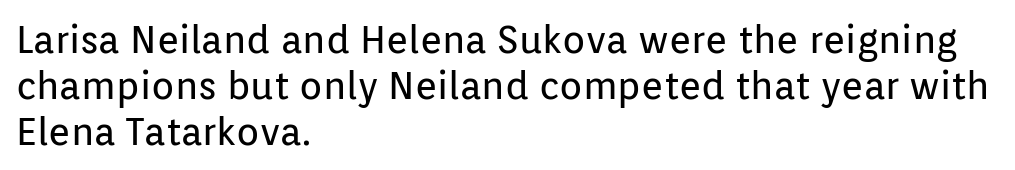
The image shows 38 px regular-weight sans-serif type, upright; set left-aligned, line spacing 1.21x, normal letter spacing, not underlined; low stroke contrast and a medium x-height.
